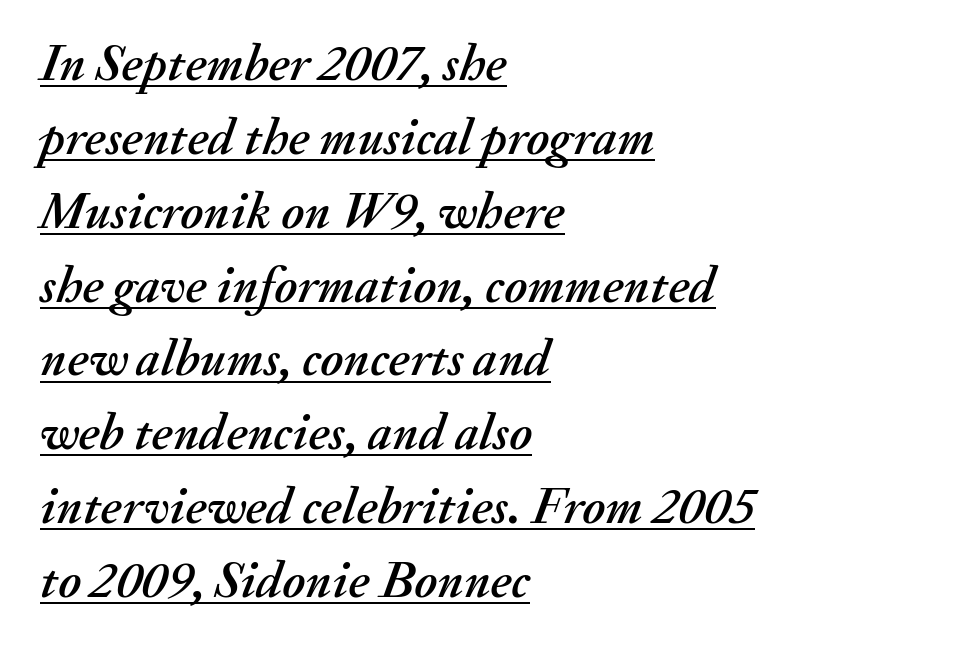
Q: Is the text italic (slanted)? A: Yes, it leans right by about 20 degrees.
Q: Is the text underlined? A: Yes.
Q: How is the paragraph aligned? A: Left-aligned.
Q: Is the spacing between letters normal or unusually wide? A: Normal.
Q: Is the spacing between lines tight, normal or loose? A: Normal.
Q: Width (condensed, normal, or wide)? A: Normal.
Q: Stroke contrast? A: Medium.
Q: x-height? A: Small.
Q: Monospaced? A: No.
